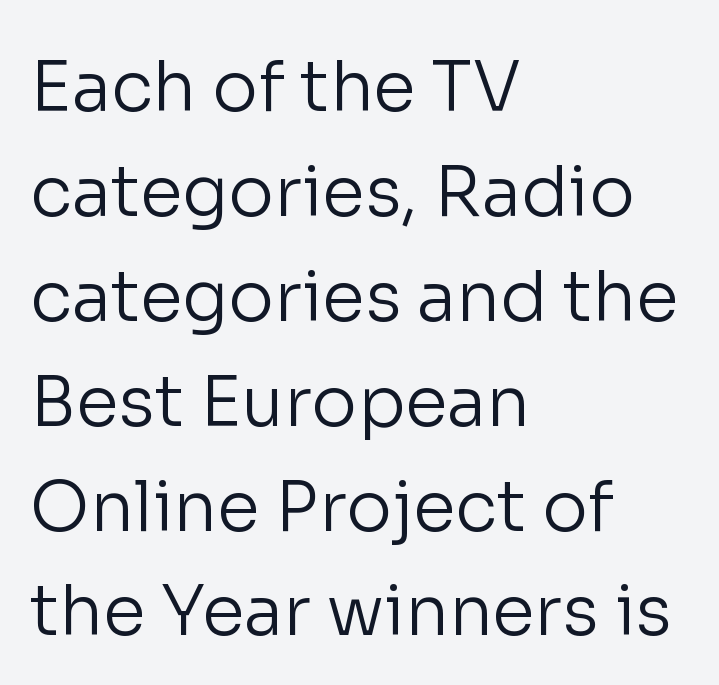
The image shows 69 px regular-weight sans-serif type, upright; set left-aligned, normal line spacing (1.52x), normal letter spacing, not underlined; low stroke contrast and a medium x-height.
